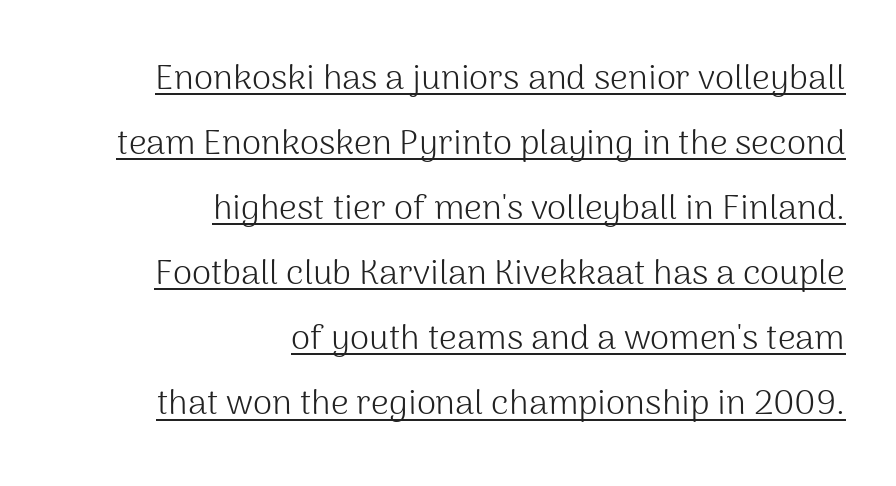
Character widths vary here, with narrow letters taking less room than wide ones. To sum up the face: it is a sans, with no serifs. Vertical strokes here are truly vertical. Weight: in the light-to-regular range.
